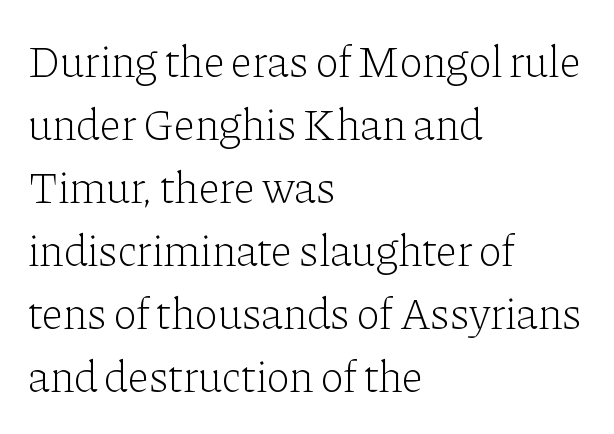
The image shows 44 px light serif type, upright; set left-aligned, normal line spacing (1.43x), normal letter spacing, not underlined; low stroke contrast and a medium x-height.
